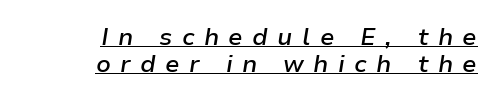
{"italic": "yes", "lean": "right", "slant_degrees": 9, "bold": "semi", "underline": "yes", "align": "right", "line_spacing": "tight", "line_spacing_ratio": 1.13, "letter_spacing": "wide", "letter_spacing_em": 0.39, "glyph_px": 24}
